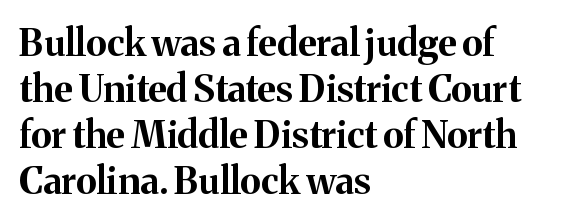
Its strokes are broad and dark, the hallmark of bold type. Each word holds together tightly as a unit, with standard inter-letter gaps. Spacing verdict: proportional, widths tailored to each character. Yep, those are serifs on the letters. Only glyphs here, with clear space below each row. Line beginnings align vertically; line endings do not.
